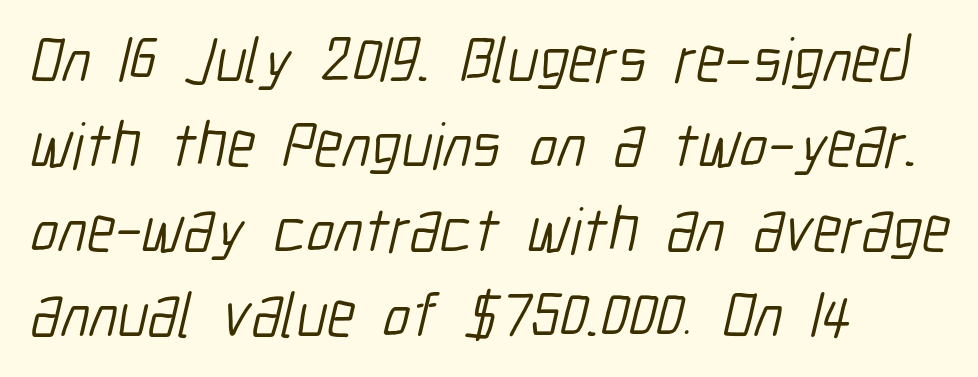
{"serif": "no", "bold": "no", "weight": "light", "width": "condensed", "stroke_contrast": "low", "x_height": "medium", "monospaced": "no", "underline": "no", "align": "left", "line_spacing": "normal", "line_spacing_ratio": 1.33, "letter_spacing": "normal", "letter_spacing_em": 0.0, "glyph_px": 64}
